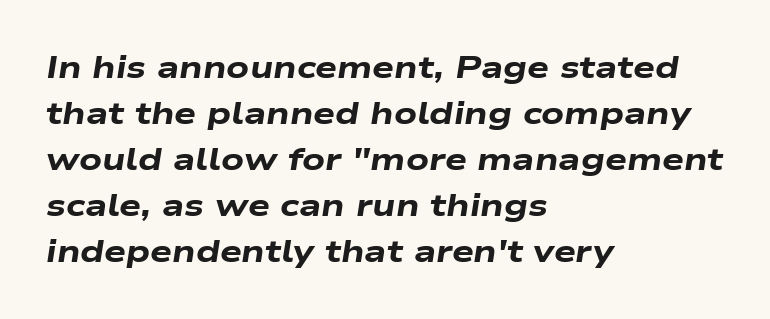
The face used here is proportionally spaced, like ordinary book or web type. This is oblique type, the kind used for emphasis or titles. Is the block centered? No — it sits flush against the left margin. Heavy, bold letterforms. The space beneath each line is pristine and unruled. Here the glyphs are tracked normally, forming tight word shapes.
